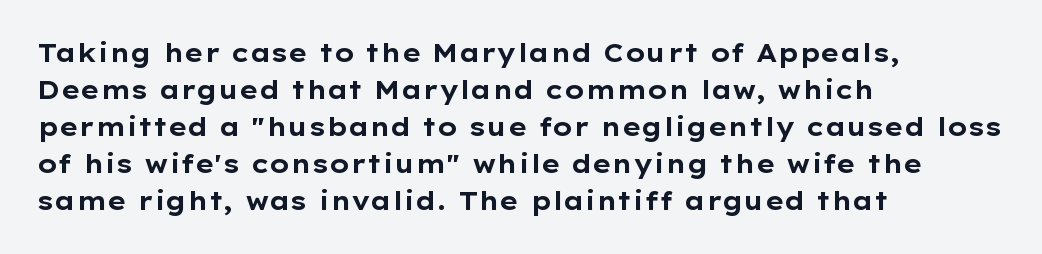
Horizontally, the lines are justified to the leading edge only. These words are printed bold, with thick strokes throughout. These lines sit exactly where default settings would place them. Every character sits straight up, as roman type does. Beneath every word, the page is bare.
